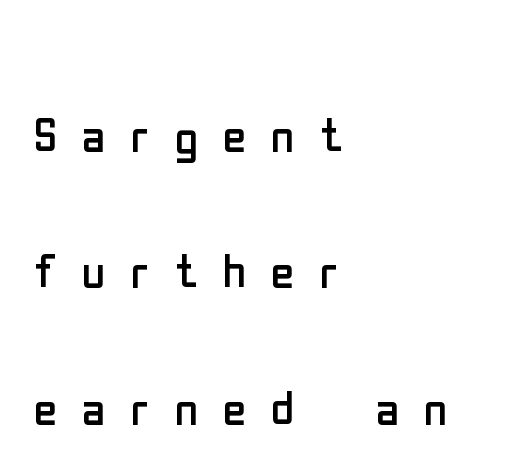
The image shows 64 px regular-weight, condensed sans-serif type, upright; set left-aligned, loose line spacing (2.13x), unusually wide letter spacing (+0.39 em), not underlined; low stroke contrast and a medium x-height.
